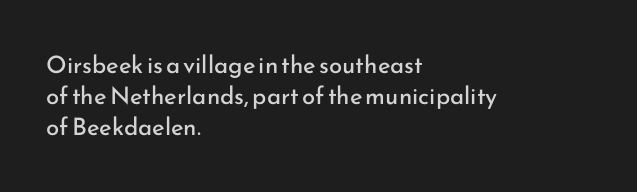
Q: Is the text bold? A: No.
Q: Is the text italic (slanted)? A: No, it is upright.
Q: Is the text underlined? A: No.
Q: How is the paragraph aligned? A: Left-aligned.
Q: Is the spacing between letters normal or unusually wide? A: Normal.
Q: Is the spacing between lines tight, normal or loose? A: Normal.
